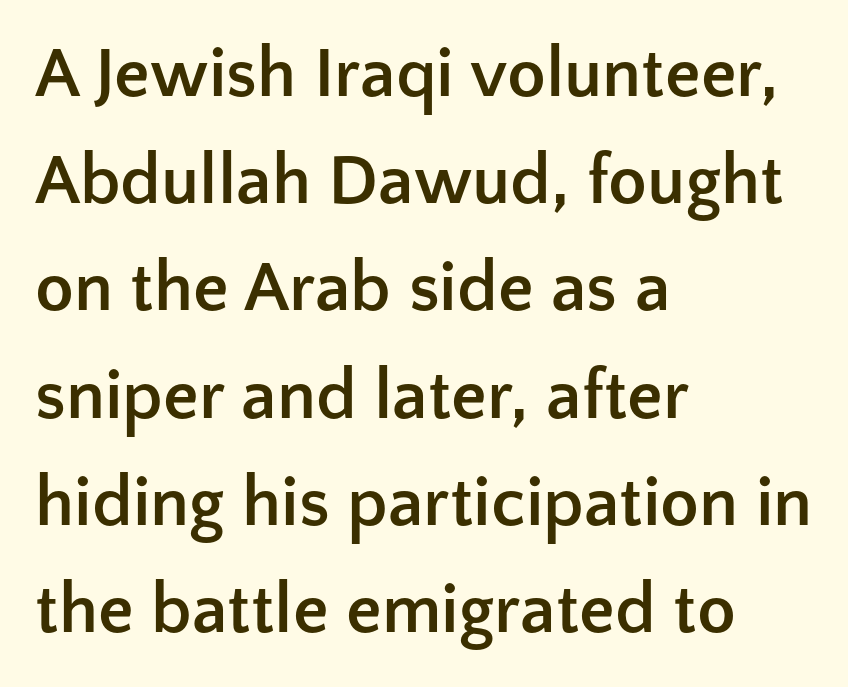
Underline: absent. The type is set solid horizontally, with unmodified tracking. Typesetter's note: full bold, strokes at maximum text heaviness. Alignment: flush left. Quick note: not italic, upright.
